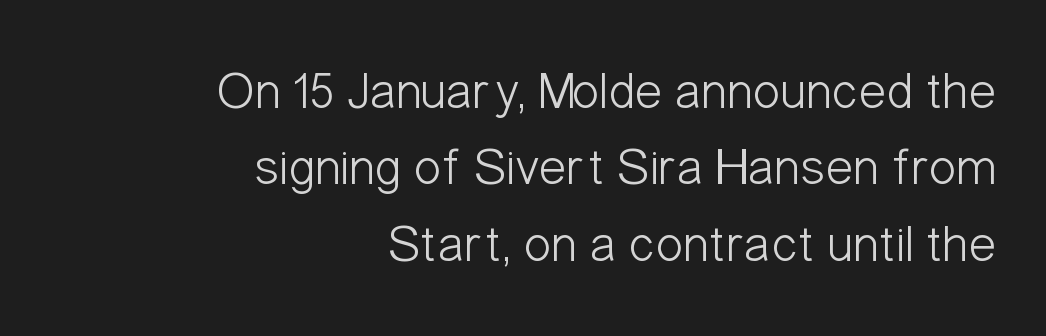
{"serif": "no", "italic": "no", "bold": "no", "weight": "light", "width": "condensed", "stroke_contrast": "low", "x_height": "medium", "monospaced": "no", "underline": "no", "align": "right", "line_spacing": "normal", "line_spacing_ratio": 1.47, "letter_spacing": "normal", "letter_spacing_em": 0.0, "glyph_px": 52}
